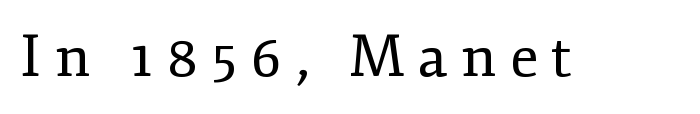
The image shows 59 px regular-weight serif type, upright; set unusually wide letter spacing (+0.22 em), not underlined; low stroke contrast and a small x-height.
